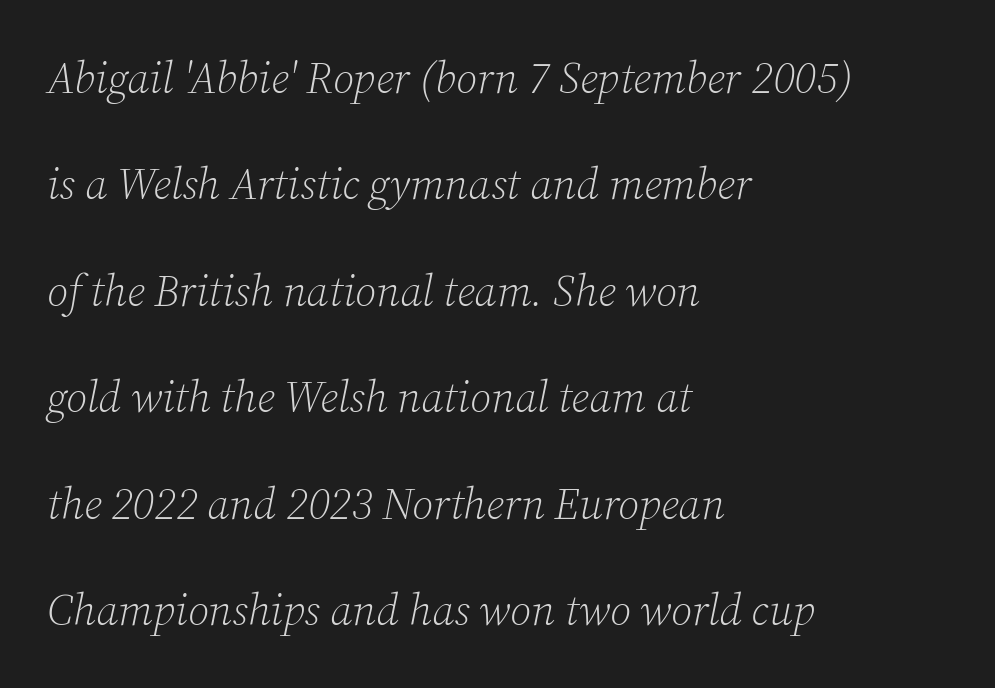
{"serif": "yes", "italic": "yes", "lean": "right", "slant_degrees": 12, "bold": "no", "weight": "light", "width": "normal", "stroke_contrast": "low", "x_height": "medium", "monospaced": "no", "underline": "no", "align": "left", "line_spacing": "loose", "line_spacing_ratio": 2.42, "letter_spacing": "normal", "letter_spacing_em": 0.0, "glyph_px": 44}
